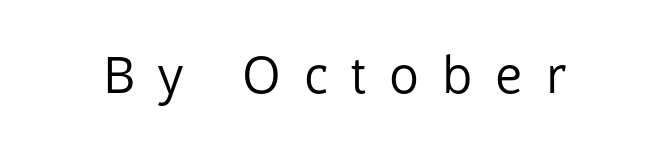
The image shows 50 px regular-weight sans-serif type, upright; set unusually wide letter spacing (+0.46 em), not underlined; low stroke contrast and a medium x-height.
